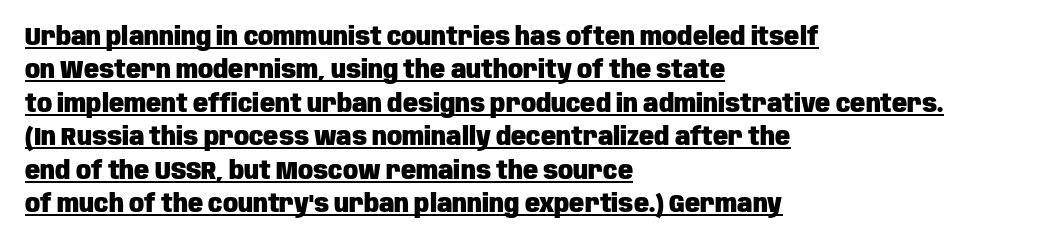
The image shows 25 px bold type, upright; set left-aligned, normal line spacing (1.34x), normal letter spacing, underlined.
